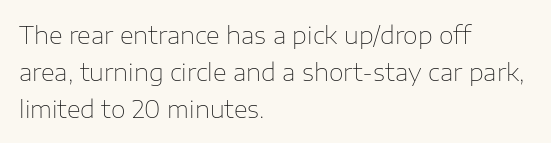
Vertical strokes here are truly vertical. Every row of glyphs begins at an identical x-position on the left. Between one letter and the next there's only the usual sliver of space. Only glyphs here, with clear space below each row.
